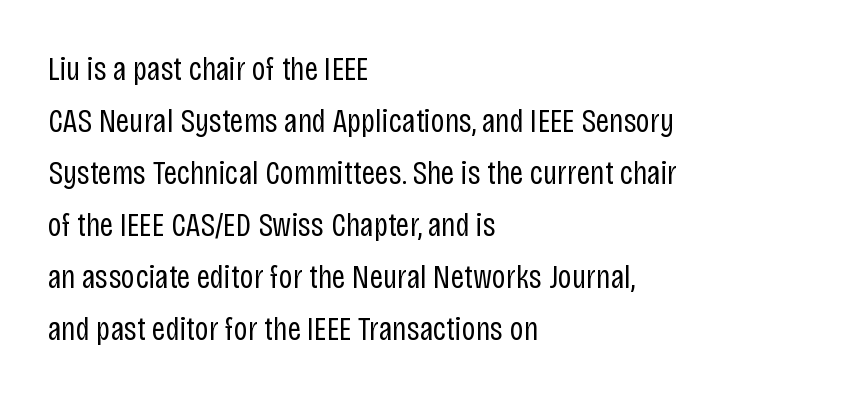
Q: Is the text bold? A: No.
Q: Is the text italic (slanted)? A: No, it is upright.
Q: Is the typeface a serif or a sans-serif typeface? A: Sans-serif.
Q: Is the text underlined? A: No.
Q: How is the paragraph aligned? A: Left-aligned.
Q: Is the spacing between letters normal or unusually wide? A: Normal.
Q: Is the spacing between lines tight, normal or loose? A: Normal.
Q: Width (condensed, normal, or wide)? A: Condensed.
Q: Stroke contrast? A: Low.
Q: x-height? A: Large.
Q: Monospaced? A: No.
